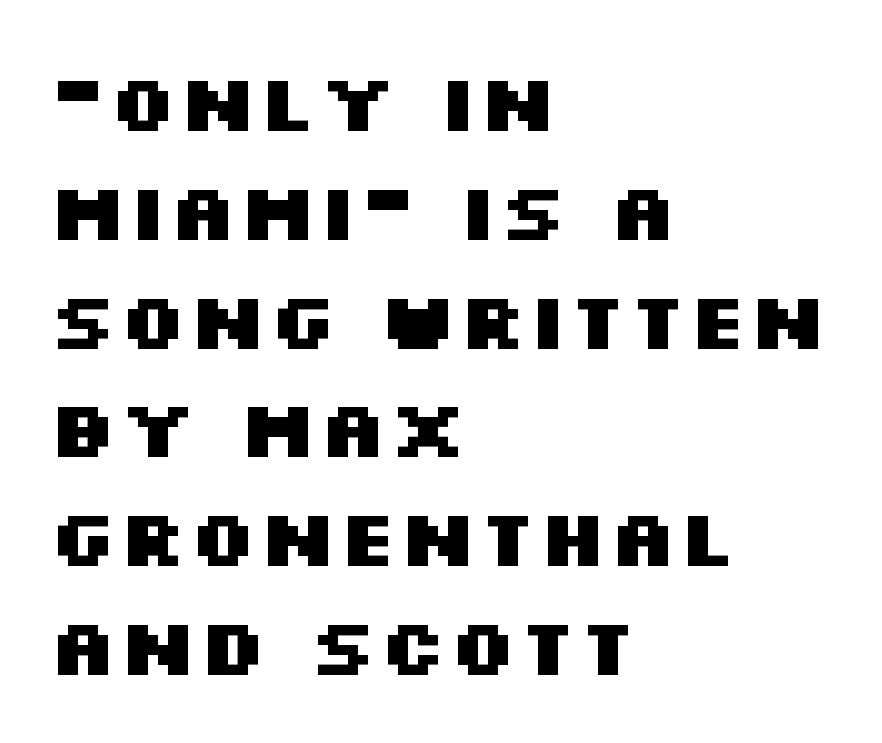
The image shows 80 px heavy, wide sans-serif type, upright; set left-aligned, normal line spacing (1.36x), normal letter spacing, not underlined; medium stroke contrast and a large x-height.
